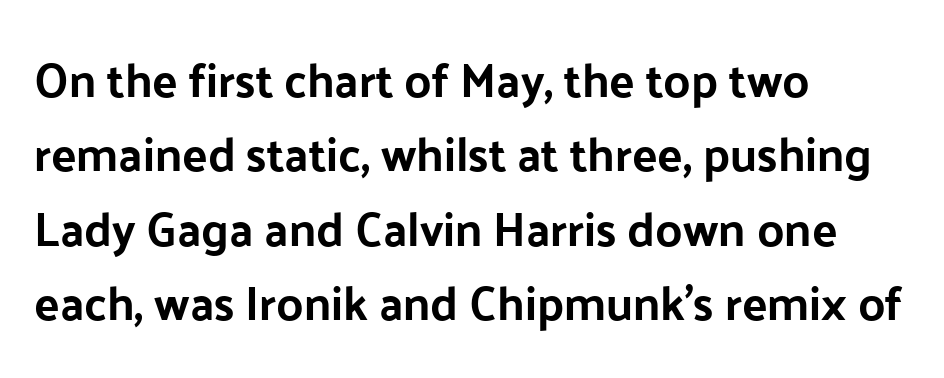
{"serif": "no", "italic": "no", "bold": "yes", "weight": "bold", "width": "normal", "stroke_contrast": "low", "x_height": "medium", "monospaced": "no", "underline": "no", "align": "left", "line_spacing": "normal", "line_spacing_ratio": 1.58, "letter_spacing": "normal", "letter_spacing_em": 0.0, "glyph_px": 47}
